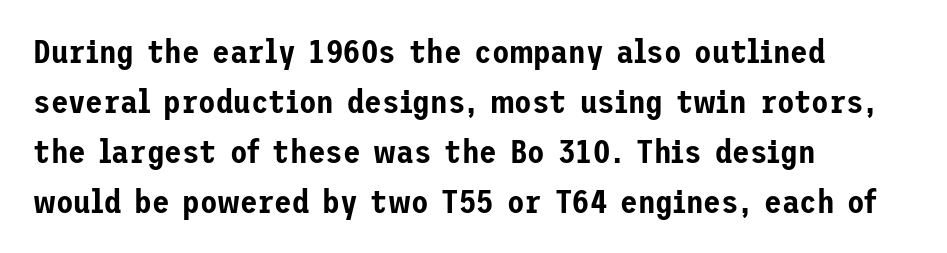
Q: Is the text italic (slanted)? A: No, it is upright.
Q: Is the typeface a serif or a sans-serif typeface? A: Sans-serif.
Q: Is the text underlined? A: No.
Q: How is the paragraph aligned? A: Left-aligned.
Q: Is the spacing between letters normal or unusually wide? A: Normal.
Q: Is the spacing between lines tight, normal or loose? A: Normal.
Q: Width (condensed, normal, or wide)? A: Normal.
Q: Stroke contrast? A: Low.
Q: x-height? A: Medium.
